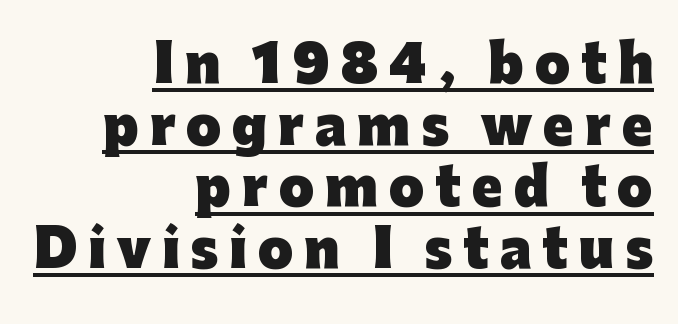
The image shows 51 px heavy sans-serif type, upright; set right-aligned, line spacing 1.21x, unusually wide letter spacing (+0.21 em), underlined; low stroke contrast and a medium x-height.
